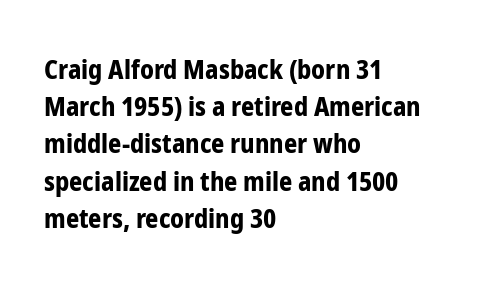
{"italic": "no", "bold": "yes", "underline": "no", "align": "left", "line_spacing": "normal", "line_spacing_ratio": 1.43, "letter_spacing": "normal", "letter_spacing_em": 0.0, "glyph_px": 26}
